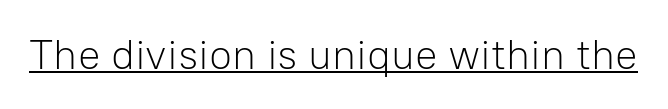
The image shows 42 px light sans-serif type, upright; set normal letter spacing, underlined; low stroke contrast and a medium x-height.
